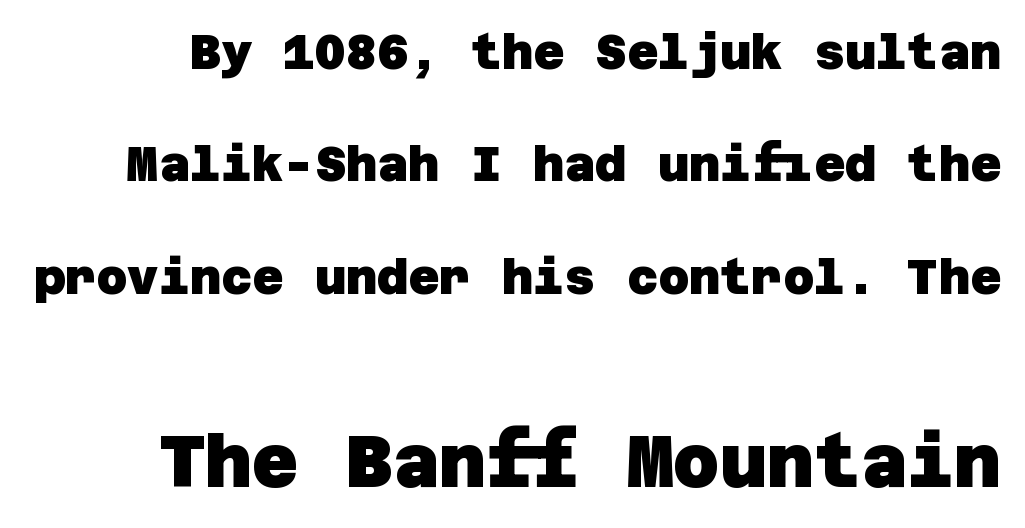
Classification — sans serif. Scale increases going downward across the two blocks. These lines stand farther apart than default settings would place them. You'd pick this weight for a headline — it's a proper bold. The space directly below the letters is spotless.
